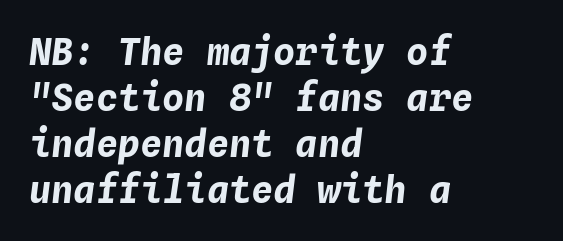
{"italic": "yes", "lean": "right", "slant_degrees": 4, "bold": "yes", "weight": "bold", "width": "normal", "stroke_contrast": "low", "x_height": "medium", "monospaced": "yes", "underline": "no", "align": "left", "line_spacing_ratio": 1.24, "letter_spacing": "normal", "letter_spacing_em": 0.0, "glyph_px": 37}
